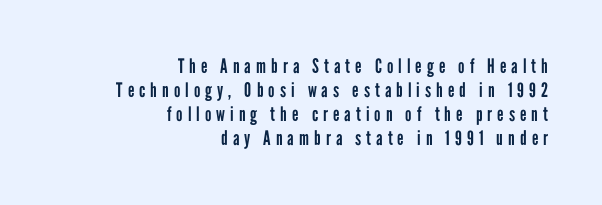
{"italic": "no", "bold": "no", "underline": "no", "align": "right", "line_spacing_ratio": 1.2, "letter_spacing": "wide", "letter_spacing_em": 0.25, "glyph_px": 20}
